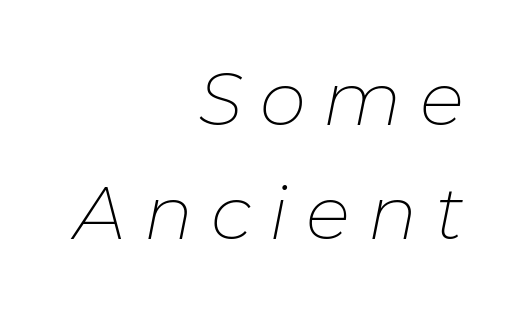
Q: Is the text bold? A: No.
Q: Is the text italic (slanted)? A: Yes, it leans right by about 11 degrees.
Q: Is the text underlined? A: No.
Q: How is the paragraph aligned? A: Right-aligned.
Q: Is the spacing between letters normal or unusually wide? A: Unusually wide.
Q: Is the spacing between lines tight, normal or loose? A: Normal.
Q: Width (condensed, normal, or wide)? A: Normal.
Q: Stroke contrast? A: Low.
Q: x-height? A: Medium.
Q: Monospaced? A: No.
